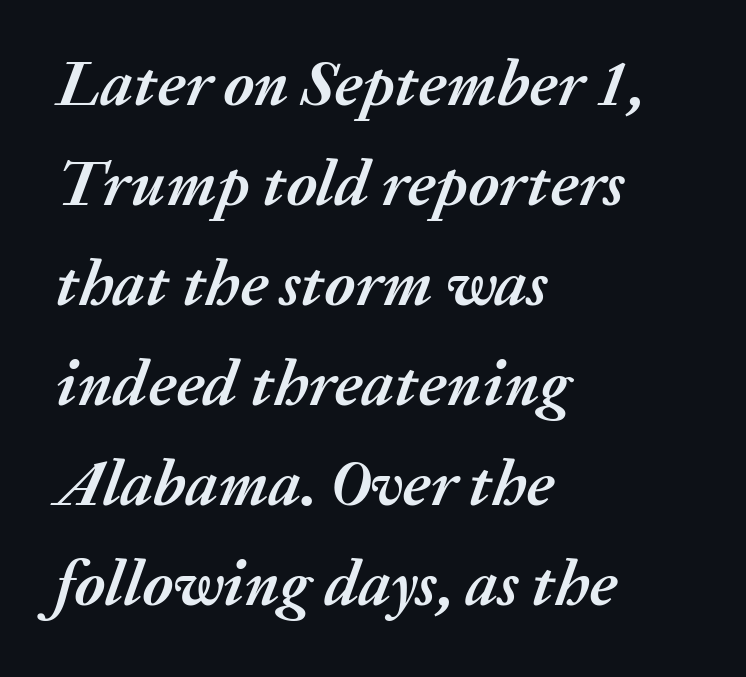
{"italic": "yes", "lean": "right", "slant_degrees": 20, "bold": "yes", "weight": "semibold", "width": "normal", "stroke_contrast": "medium", "x_height": "medium", "monospaced": "no", "underline": "no", "align": "left", "line_spacing": "normal", "line_spacing_ratio": 1.54, "letter_spacing": "normal", "letter_spacing_em": 0.0, "glyph_px": 65}
